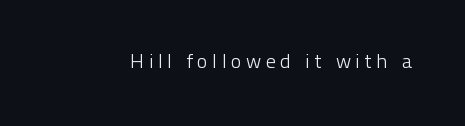
The image shows 20 px text type, upright; set unusually wide letter spacing (+0.23 em), not underlined.
